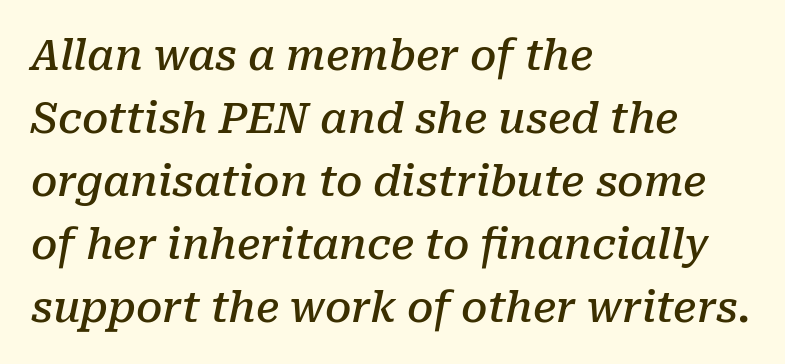
Posture: slanted. No word sits above an underline. The font family rendered here belongs to the serif group. Think of a printed novel: that variable character pitch is what you see here. How heavy is the stroke? Medium-heavy — a semibold, shy of bold. Students, observe: this is what conventionally led text looks like.
